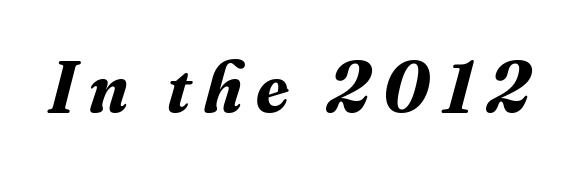
Underline: absent. Chunky letters — that's bold for sure. Character widths vary here, with narrow letters taking less room than wide ones. The face used here is seriffed, in the tradition of book romans. Emphasis-style slanted type is in use.
